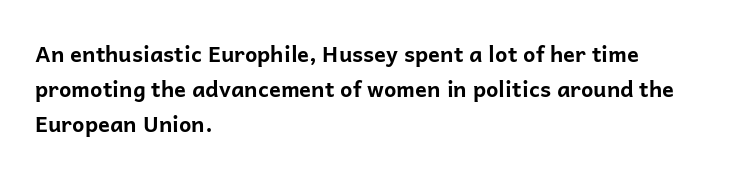
The image shows 22 px bold type, upright; set left-aligned, normal line spacing (1.59x), normal letter spacing, not underlined.
